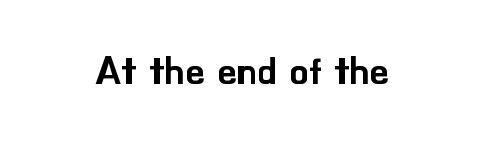
{"serif": "no", "italic": "no", "width": "normal", "stroke_contrast": "low", "x_height": "small", "monospaced": "no", "underline": "no", "letter_spacing": "normal", "letter_spacing_em": 0.0, "glyph_px": 38}
